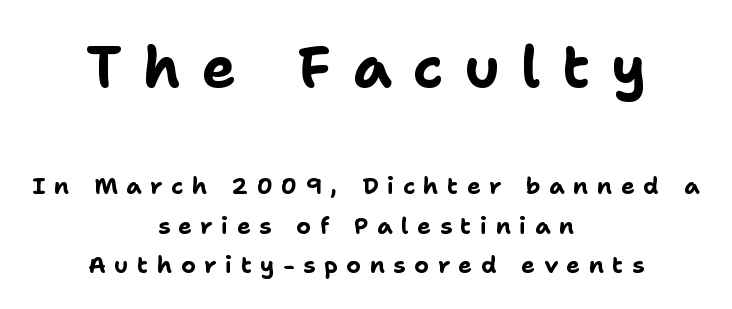
Q: Is the text bold? A: Yes.
Q: Is the text italic (slanted)? A: No, it is upright.
Q: Is the typeface a serif or a sans-serif typeface? A: Sans-serif.
Q: Is the text underlined? A: No.
Q: How is the paragraph aligned? A: Centered.
Q: Is the spacing between letters normal or unusually wide? A: Unusually wide.
Q: Is the spacing between lines tight, normal or loose? A: Normal.
Q: Which block of text is set in a larger size, the first (top) or the second (bottom)? A: The first (top) one.
Q: Width (condensed, normal, or wide)? A: Normal.
Q: Stroke contrast? A: Low.
Q: x-height? A: Medium.
Q: Monospaced? A: No.
